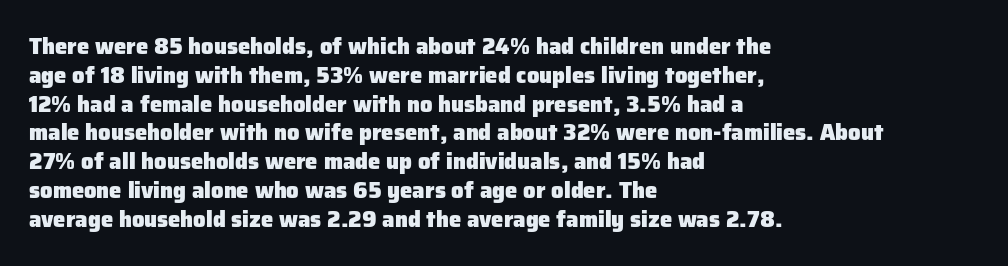
Q: Is the text bold? A: Yes.
Q: Is the text italic (slanted)? A: No, it is upright.
Q: Is the text underlined? A: No.
Q: How is the paragraph aligned? A: Left-aligned.
Q: Is the spacing between letters normal or unusually wide? A: Normal.
Q: Is the spacing between lines tight, normal or loose? A: Normal.
